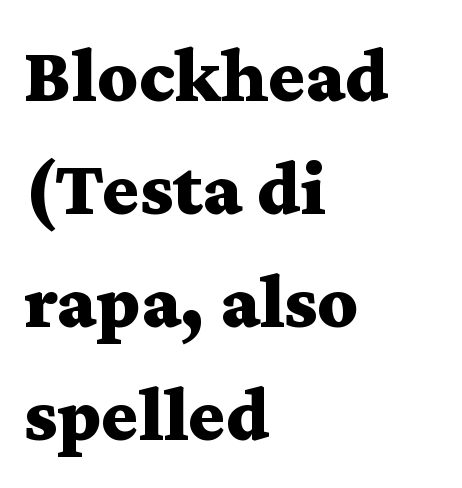
Unmarked baselines from the first word to the last. Horizontal alignment here is leftward, the default for most running prose. Tracking here is standard; glyphs follow each other at the usual distance. Character widths vary here, with narrow letters taking less room than wide ones. The type family on display is of the serif kind. The font's upright variant was chosen for this text.
